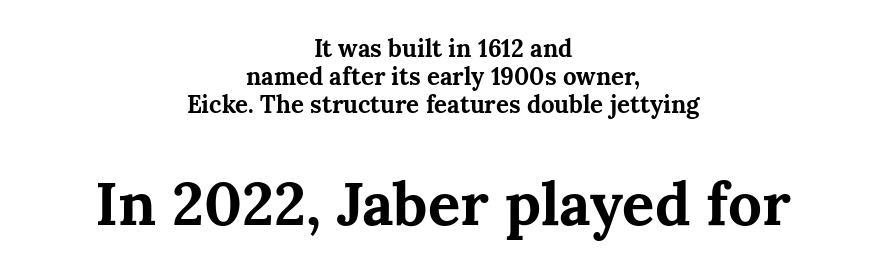
{"serif": "yes", "italic": "no", "bold": "yes", "weight": "bold", "width": "normal", "stroke_contrast": "medium", "x_height": "medium", "monospaced": "no", "underline": "no", "align": "center", "line_spacing_ratio": 1.17, "letter_spacing": "normal", "letter_spacing_em": 0.0, "larger_block": "second", "size_ratio": 2.5, "glyph_px": 60}
